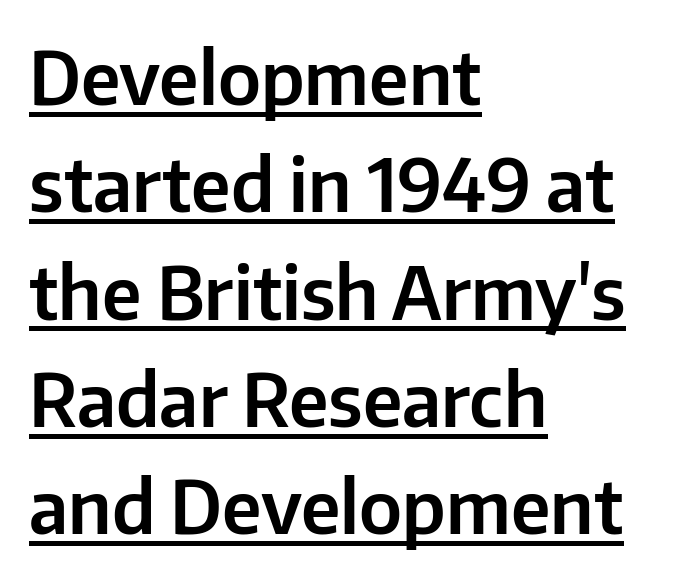
Q: Is the text italic (slanted)? A: No, it is upright.
Q: Is the typeface a serif or a sans-serif typeface? A: Sans-serif.
Q: Is the text underlined? A: Yes.
Q: How is the paragraph aligned? A: Left-aligned.
Q: Is the spacing between letters normal or unusually wide? A: Normal.
Q: Is the spacing between lines tight, normal or loose? A: Normal.
Q: Width (condensed, normal, or wide)? A: Normal.
Q: Stroke contrast? A: Low.
Q: x-height? A: Medium.
Q: Monospaced? A: No.
